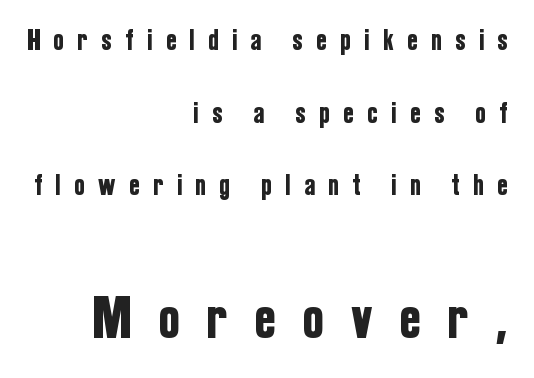
This block would shrink considerably if given ordinary leading; it's expanded now. Each word looks stretched out because of the extra space between its letters. The type sits square on the baseline with zero lean. These lines are rendered in a variable-pitch font. One-word summary of the alignment: right. Typesetter's note — lower block bumped up in size, upper block left smaller.
